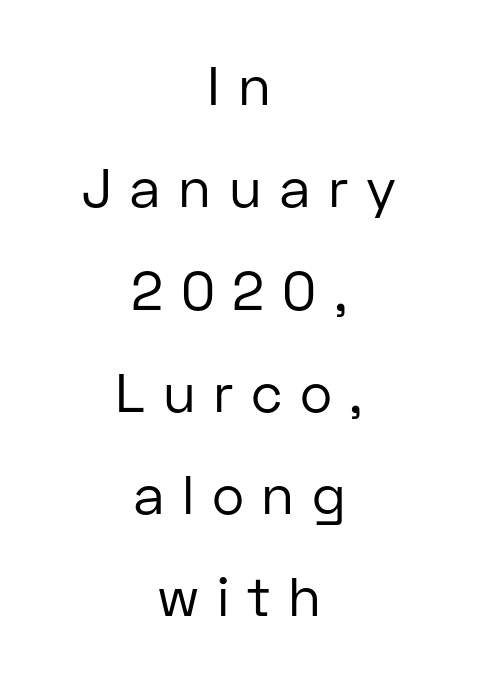
Q: Is the text bold? A: No.
Q: Is the text italic (slanted)? A: No, it is upright.
Q: Is the typeface a serif or a sans-serif typeface? A: Sans-serif.
Q: Is the text underlined? A: No.
Q: How is the paragraph aligned? A: Centered.
Q: Is the spacing between letters normal or unusually wide? A: Unusually wide.
Q: Width (condensed, normal, or wide)? A: Normal.
Q: Stroke contrast? A: Low.
Q: x-height? A: Medium.
Q: Monospaced? A: No.
